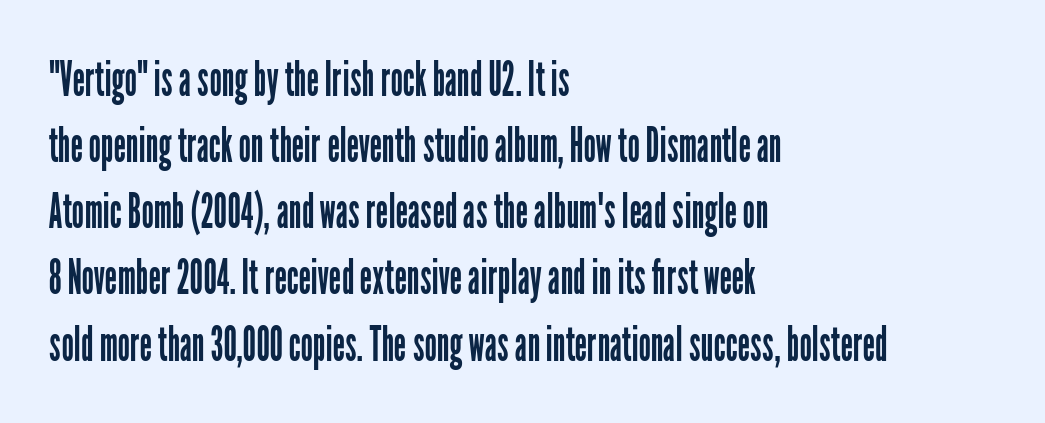
{"serif": "no", "italic": "no", "bold": "no", "weight": "regular", "width": "condensed", "stroke_contrast": "low", "x_height": "medium", "monospaced": "no", "underline": "no", "align": "left", "line_spacing": "normal", "line_spacing_ratio": 1.35, "letter_spacing": "normal", "letter_spacing_em": 0.0, "glyph_px": 49}
